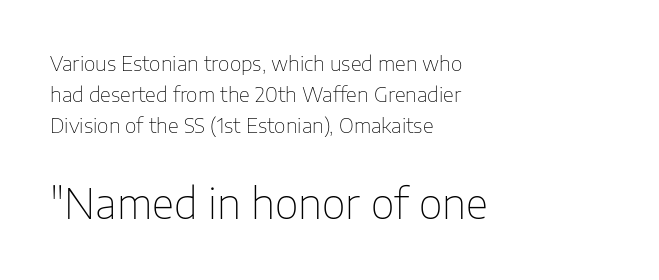
{"serif": "no", "italic": "no", "bold": "no", "weight": "thin", "width": "normal", "stroke_contrast": "low", "x_height": "medium", "monospaced": "no", "underline": "no", "align": "left", "line_spacing": "normal", "line_spacing_ratio": 1.56, "letter_spacing": "normal", "letter_spacing_em": 0.0, "larger_block": "second", "size_ratio": 2.05, "glyph_px": 41}
